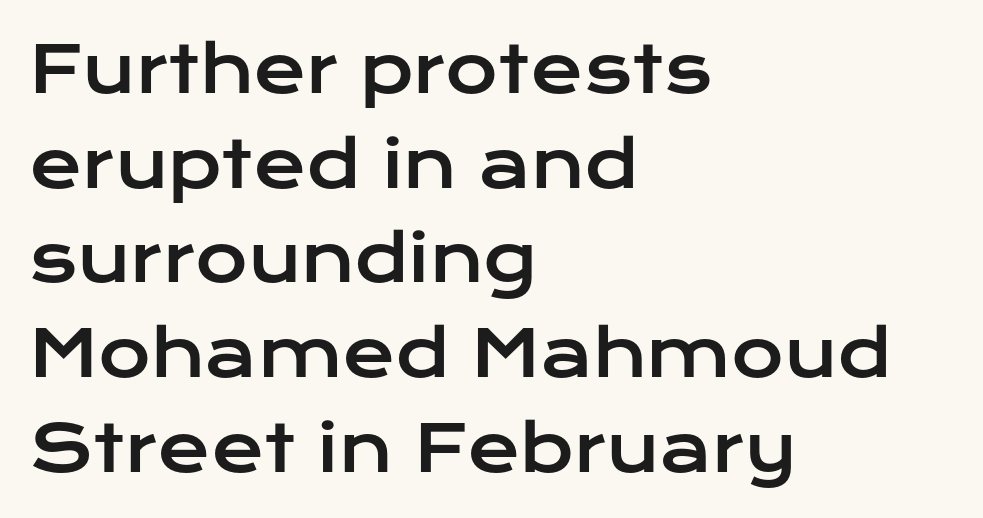
{"serif": "no", "italic": "no", "width": "wide", "stroke_contrast": "low", "x_height": "medium", "monospaced": "no", "underline": "no", "align": "left", "line_spacing": "normal", "line_spacing_ratio": 1.48, "letter_spacing": "normal", "letter_spacing_em": 0.0, "glyph_px": 64}
